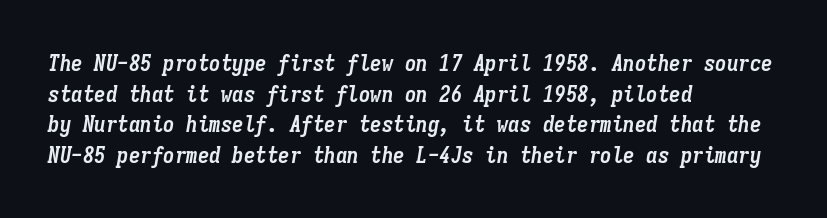
Decoration check: the copy has no underline. Emphasis-style slanted type is in use. The space between consecutive lines is moderate. No extra tracking has been applied to these lines. Heavy, bold letterforms. Line beginnings align vertically; line endings do not.
